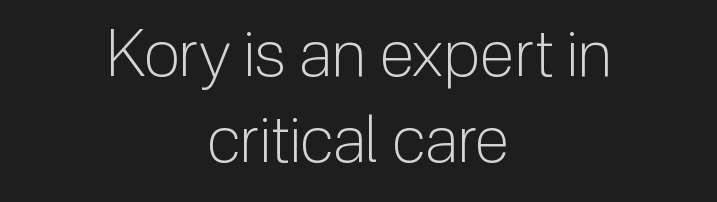
The image shows 65 px light sans-serif type, upright; set centered, normal line spacing (1.32x), normal letter spacing, not underlined; low stroke contrast and a medium x-height.
